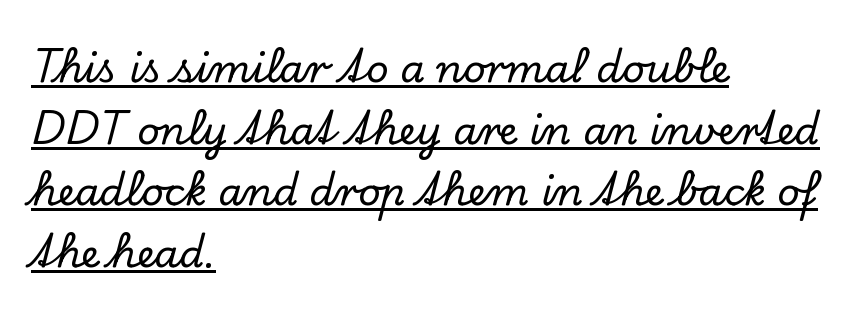
The image shows 39 px serif type; set left-aligned, normal line spacing (1.58x), normal letter spacing, underlined; low stroke contrast and a small x-height.
